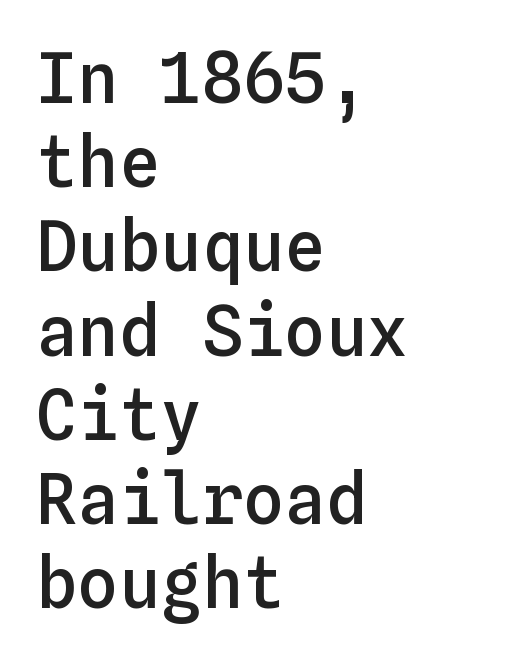
Has an underline been added? It has not. Quick note: not italic, upright. Reading down the block, your eye returns to a fixed left position each line. Letter spacing: default. Do the characters align in a grid? Yes, the font is monospaced. I'd describe the lettering as semibold — firm but not a full bold.
